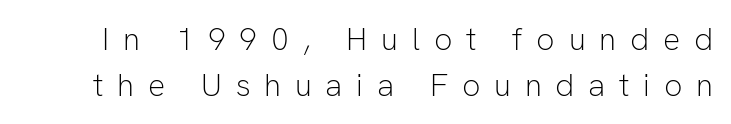
Q: Is the text bold? A: No.
Q: Is the text italic (slanted)? A: No, it is upright.
Q: Is the typeface a serif or a sans-serif typeface? A: Sans-serif.
Q: Is the text underlined? A: No.
Q: Is the spacing between letters normal or unusually wide? A: Unusually wide.
Q: Is the spacing between lines tight, normal or loose? A: Normal.
Q: Width (condensed, normal, or wide)? A: Normal.
Q: Stroke contrast? A: Low.
Q: x-height? A: Medium.
Q: Monospaced? A: No.
